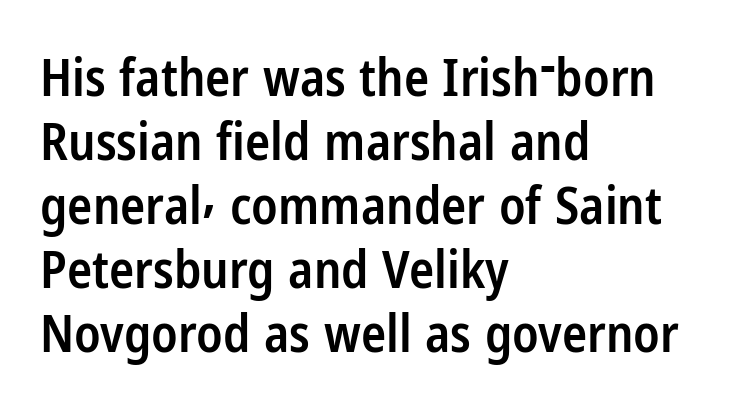
Typesetter's note: demi weight, one step under bold. Each letter keeps its own natural width here, so spacing adapts to shape. Grotesque or geometric, the face here clearly has no serifs. This rendering features lettering with no underline. All the whitespace from short lines collects on the right.
